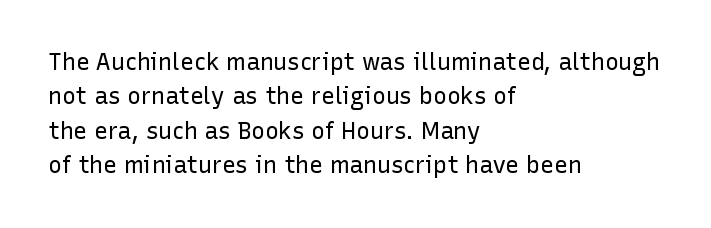
Q: Is the text bold? A: No.
Q: Is the text italic (slanted)? A: No, it is upright.
Q: Is the text underlined? A: No.
Q: How is the paragraph aligned? A: Left-aligned.
Q: Is the spacing between letters normal or unusually wide? A: Normal.
Q: Is the spacing between lines tight, normal or loose? A: Normal.
